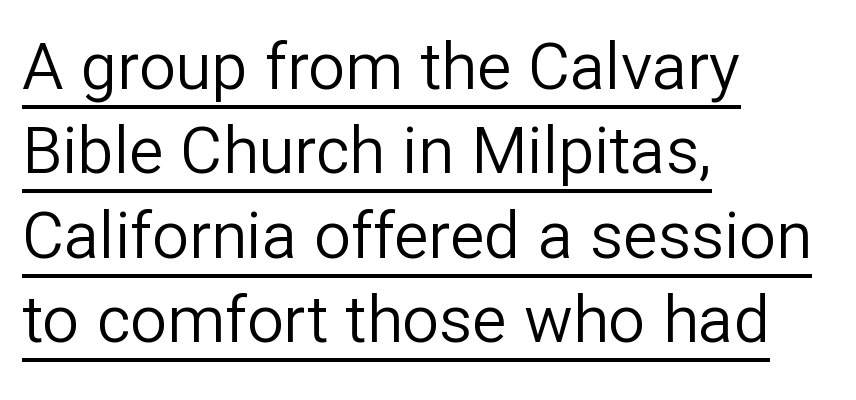
Nope, not italic — everything's standing straight. Does the type have serifs? No, each stem ends abruptly. Each letter keeps its own natural width here, so spacing adapts to shape. Inter-character spacing is left at the font's built-in metrics.
